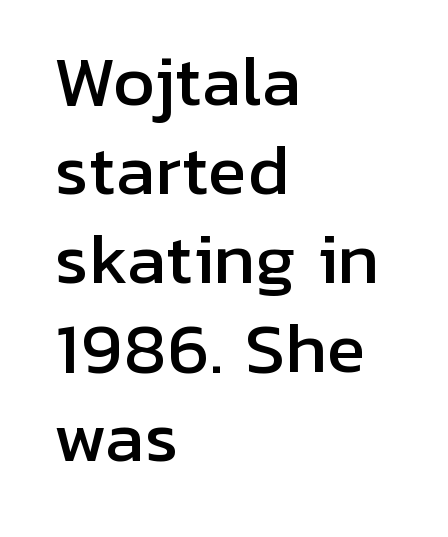
The image shows 66 px sans-serif type, upright; set left-aligned, normal line spacing (1.35x), normal letter spacing, not underlined; low stroke contrast and a medium x-height.
